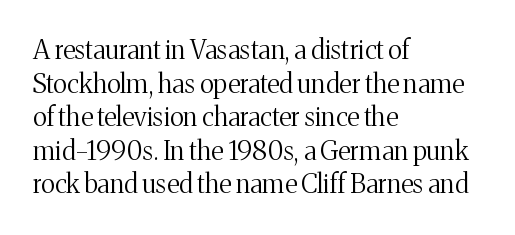
The image shows 26 px text type, upright; set left-aligned, normal line spacing (1.29x), normal letter spacing, not underlined.
